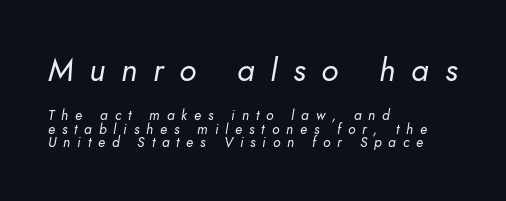
{"italic": "yes", "lean": "right", "slant_degrees": 10, "bold": "no", "weight": "regular", "width": "normal", "stroke_contrast": "low", "x_height": "small", "monospaced": "no", "underline": "no", "align": "left", "line_spacing": "tight", "line_spacing_ratio": 0.98, "letter_spacing": "wide", "letter_spacing_em": 0.49, "larger_block": "first", "size_ratio": 2.29, "glyph_px": 32}
